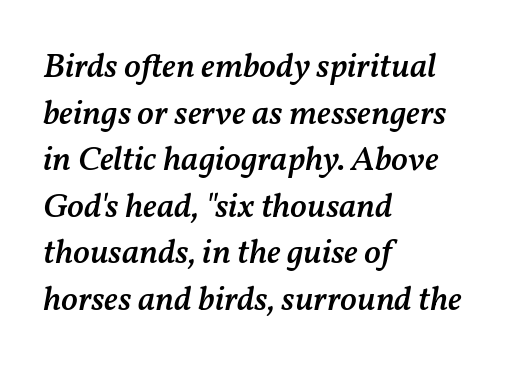
{"italic": "yes", "lean": "right", "slant_degrees": 11, "bold": "semi", "weight": "semibold", "width": "normal", "stroke_contrast": "medium", "x_height": "medium", "monospaced": "no", "underline": "no", "align": "left", "line_spacing": "normal", "line_spacing_ratio": 1.33, "letter_spacing": "normal", "letter_spacing_em": 0.0, "glyph_px": 35}
